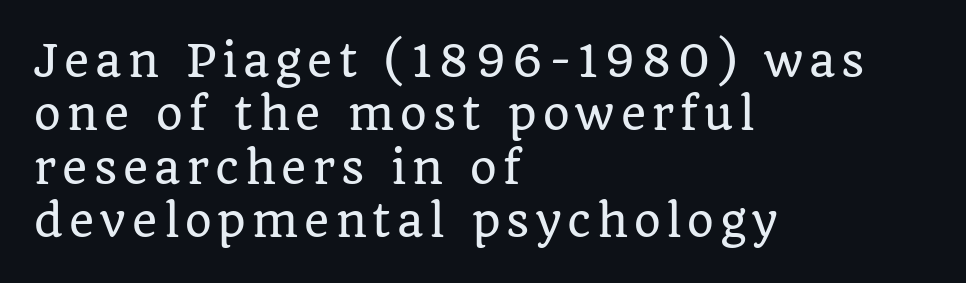
{"serif": "yes", "italic": "no", "width": "normal", "stroke_contrast": "low", "x_height": "large", "monospaced": "no", "underline": "no", "align": "left", "line_spacing_ratio": 1.24, "glyph_px": 43}
